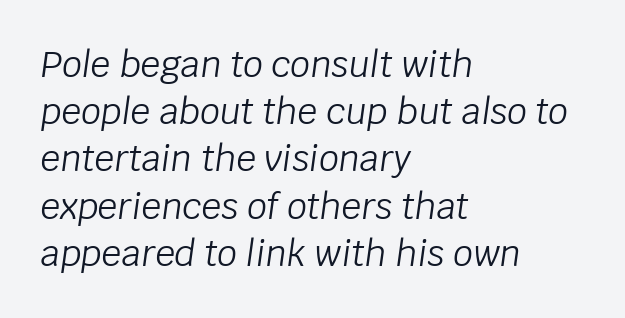
The weight tops out at a normal text grade. The axis of the letterforms is tilted away from vertical. Leftover space on each line is placed entirely after the last word. Caption: standard tracking, unaltered. The rendering uses a moderate line-height, typical for paragraphs.
